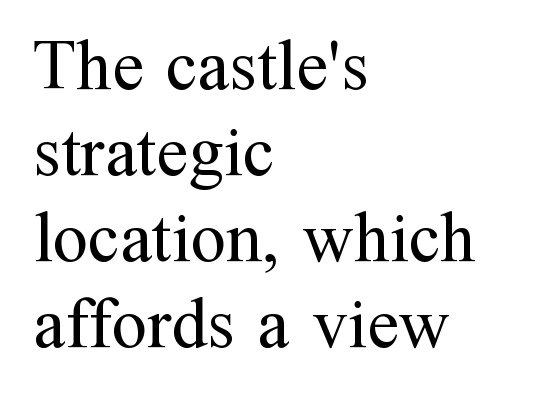
The image shows 71 px regular-weight serif type, upright; set left-aligned, line spacing 1.21x, normal letter spacing, not underlined; medium stroke contrast and a medium x-height.
